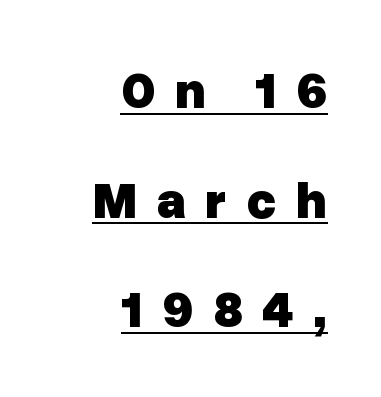
{"serif": "no", "italic": "no", "bold": "yes", "weight": "heavy", "width": "normal", "stroke_contrast": "low", "x_height": "medium", "monospaced": "no", "underline": "yes", "align": "right", "line_spacing": "loose", "line_spacing_ratio": 2.15, "letter_spacing": "wide", "letter_spacing_em": 0.38, "glyph_px": 51}
